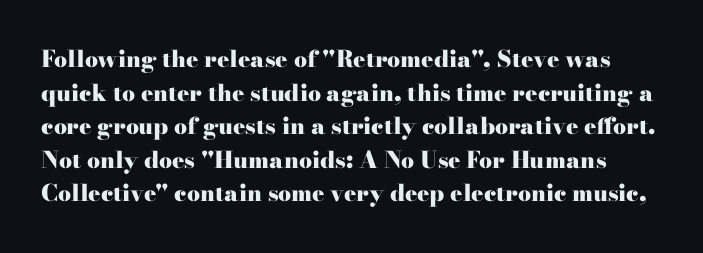
The letters stand upright; this is a roman face. The type is set solid horizontally, with unmodified tracking. Quick note: underline off. Set as a true bold cut, around the 700 mark.
